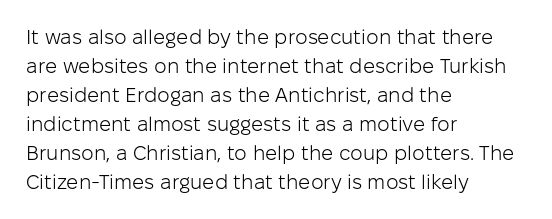
Q: Is the text bold? A: No.
Q: Is the text italic (slanted)? A: No, it is upright.
Q: Is the text underlined? A: No.
Q: How is the paragraph aligned? A: Left-aligned.
Q: Is the spacing between letters normal or unusually wide? A: Normal.
Q: Is the spacing between lines tight, normal or loose? A: Normal.
